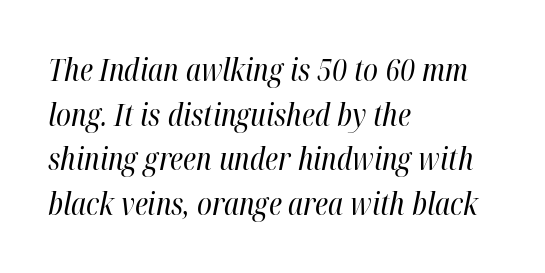
The image shows 30 px regular-weight, condensed type, italic (leaning right); set left-aligned, normal line spacing (1.49x), normal letter spacing, not underlined; high stroke contrast and a medium x-height.
